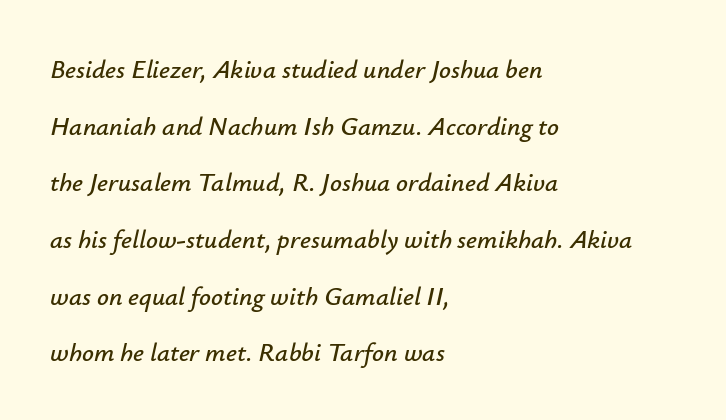
The strip under each line holds only bare page. Teacher's note: observe the even left margin — that is flush-left alignment. One glance says open: line gaps are wider than usual. The passage shown leans; its letterforms are oblique. The letterforms sit shoulder to shoulder at normal distance.
